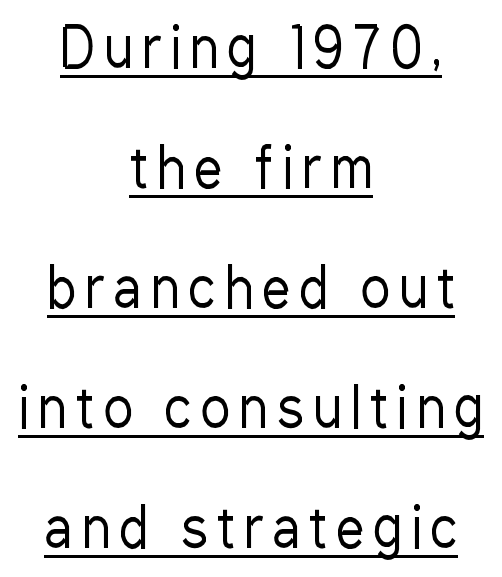
{"serif": "no", "italic": "no", "bold": "no", "weight": "regular", "width": "condensed", "stroke_contrast": "low", "x_height": "medium", "monospaced": "no", "underline": "yes", "align": "center", "line_spacing": "loose", "line_spacing_ratio": 2.18, "glyph_px": 55}
